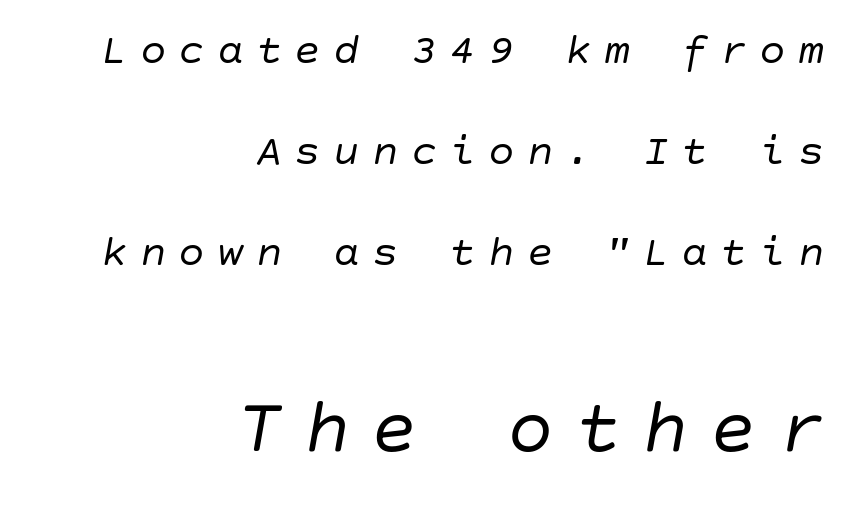
Q: Is the text bold? A: No.
Q: Is the text italic (slanted)? A: Yes, it leans right by about 10 degrees.
Q: Is the text underlined? A: No.
Q: How is the paragraph aligned? A: Right-aligned.
Q: Is the spacing between letters normal or unusually wide? A: Unusually wide.
Q: Is the spacing between lines tight, normal or loose? A: Loose.
Q: Which block of text is set in a larger size, the first (top) or the second (bottom)? A: The second (bottom) one.
Q: Width (condensed, normal, or wide)? A: Normal.
Q: Stroke contrast? A: Low.
Q: x-height? A: Large.
